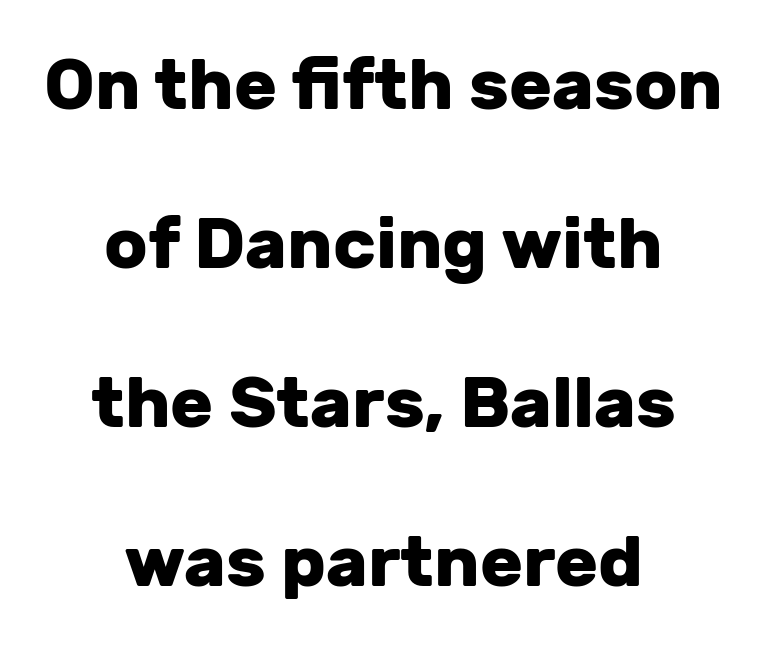
The letters carry no serifs — their stems end cleanly without finishing strokes. How are the letters spaced? Ordinarily, with no added tracking. Neither beginnings nor endings align; midpoints do. Widely set lines give the paragraph a tall, airy silhouette.
